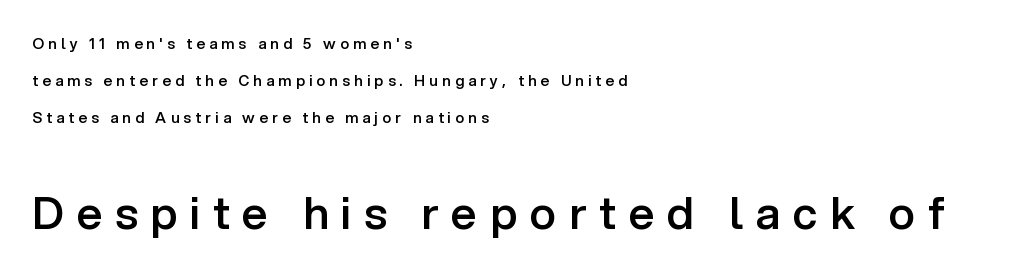
Decoration check: the copy has no underline. This is moderately heavy type, rendered in semibold. Characters remain perfectly vertical along every line. The passage shown stacks its lines with a broad gap. Short and long lines alike share a common starting point at left. The letters carry no serifs — their stems end cleanly without finishing strokes.
